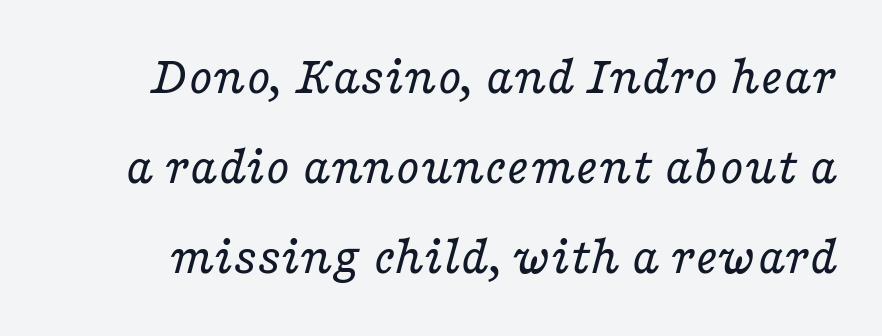
The image shows 55 px regular-weight, wide serif type, italic (leaning right); set normal line spacing (1.64x), normal letter spacing, not underlined; low stroke contrast and a medium x-height.
